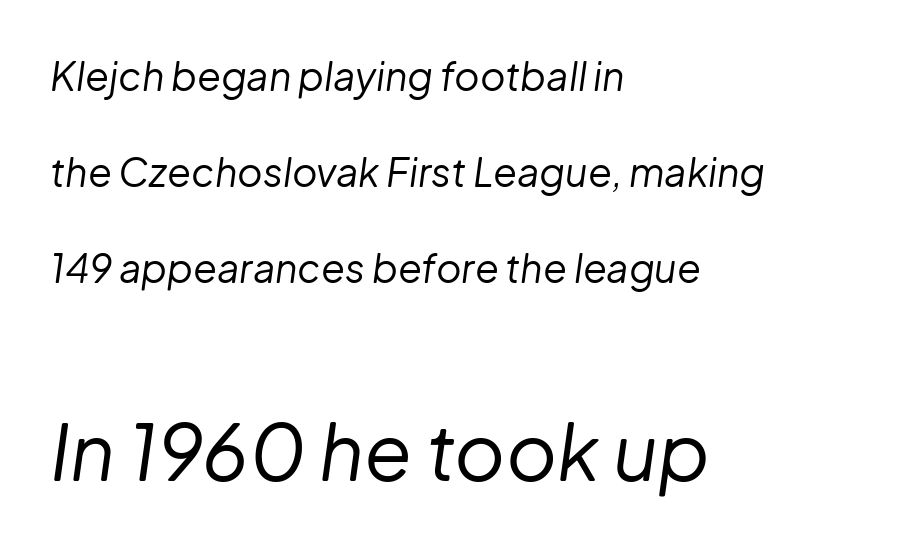
The image shows 78 px regular-weight type, italic (leaning right); set left-aligned, loose line spacing (2.46x), normal letter spacing, not underlined; the second (bottom) block is 2.0x larger; low stroke contrast and a medium x-height.
